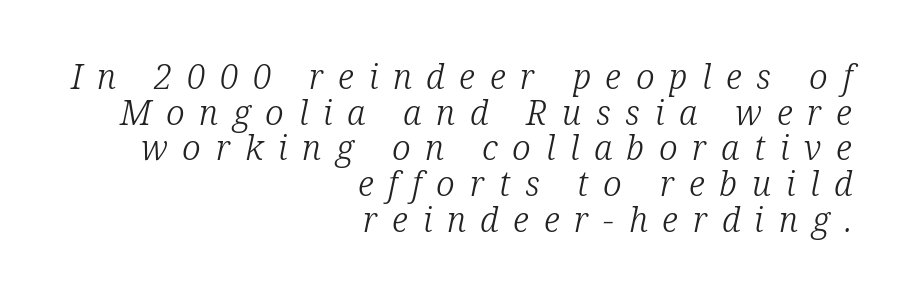
A quiet, ordinary-to-light weight characterises the typeface. A typesetter would call this leading minimal, almost set solid. Look at the tracking — it's clearly loosened, letters drifting apart. The font family rendered here belongs to the serif group. Visually the block forms a straight wall on the right and a jagged coastline on the left. The area under the type is left untouched.
